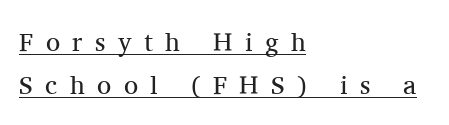
Is there any slant? The stems are plumb. Underlining? Definitely there. A student would call this left alignment; a typographer would say flush left, rag right. No heavy texture on the line: the type isn't bold.
